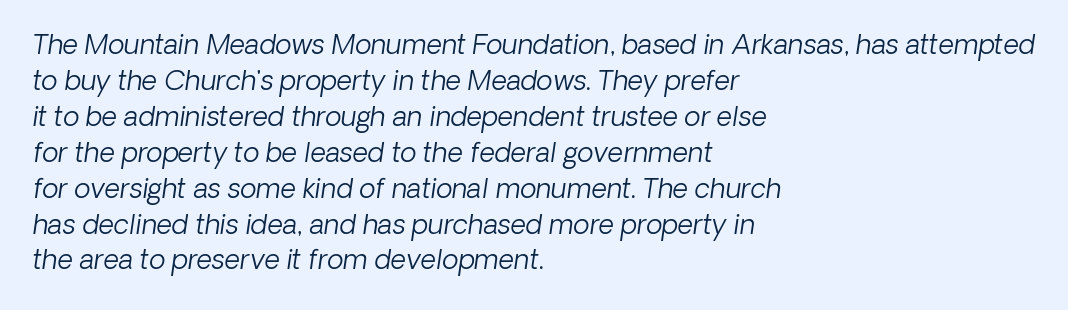
{"bold": "no", "underline": "no", "align": "left", "line_spacing": "normal", "line_spacing_ratio": 1.33, "letter_spacing": "normal", "letter_spacing_em": 0.0, "glyph_px": 27}
